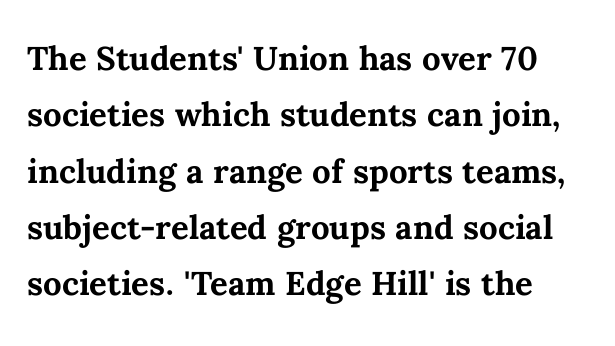
{"italic": "no", "bold": "yes", "weight": "semibold", "width": "normal", "stroke_contrast": "medium", "x_height": "medium", "monospaced": "no", "underline": "no", "line_spacing": "normal", "line_spacing_ratio": 1.28, "letter_spacing": "normal", "letter_spacing_em": 0.0, "glyph_px": 44}
